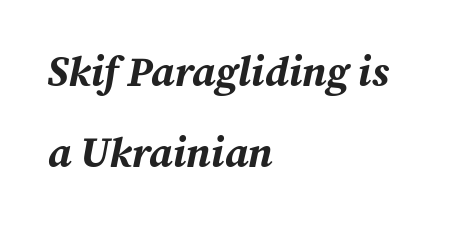
{"italic": "yes", "lean": "right", "slant_degrees": 12, "bold": "yes", "weight": "bold", "width": "normal", "stroke_contrast": "medium", "x_height": "medium", "monospaced": "no", "underline": "no", "align": "left", "line_spacing": "loose", "line_spacing_ratio": 1.93, "letter_spacing": "normal", "letter_spacing_em": 0.0, "glyph_px": 42}
